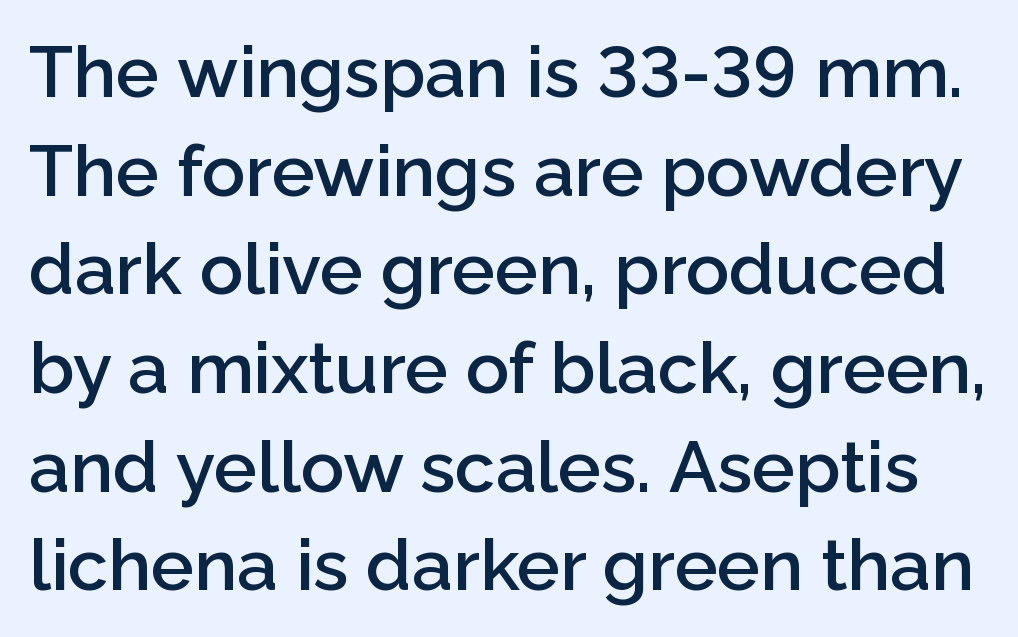
The image shows 72 px semibold sans-serif type, upright; set normal line spacing (1.37x), normal letter spacing, not underlined; low stroke contrast and a medium x-height.
